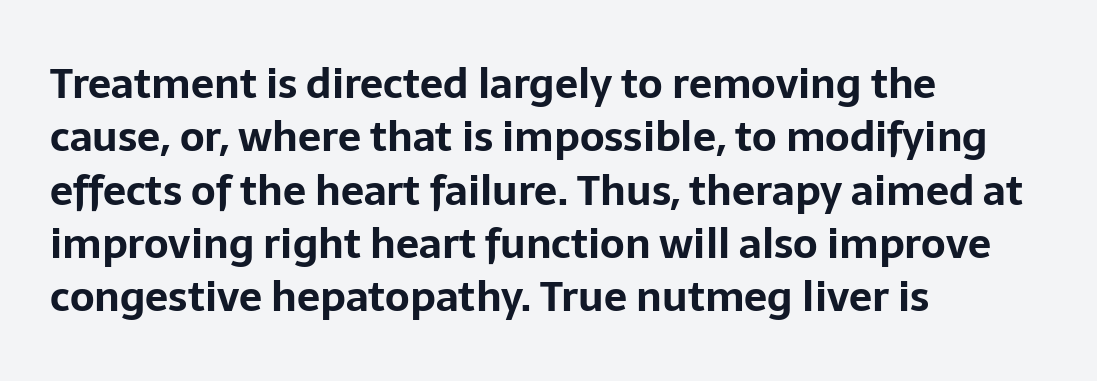
There is no visible air inserted between adjacent glyphs. Clear beneath every line of the passage. Font category for this specimen: sans-serif. This is roman type, the default non-slanted kind. Each glyph is drawn with heavy, bold strokes. Horizontal alignment here is leftward, the default for most running prose.
